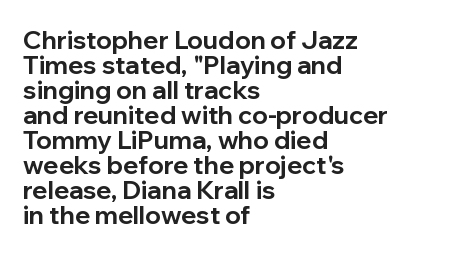
{"italic": "no", "bold": "yes", "underline": "no", "align": "left", "line_spacing": "tight", "line_spacing_ratio": 1.0, "letter_spacing": "normal", "letter_spacing_em": 0.0, "glyph_px": 25}
